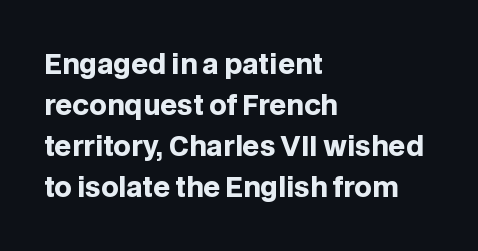
Line beginnings align vertically; line endings do not. Between one letter and the next there's only the usual sliver of space. Notice how descenders clear the ascenders below comfortably — that's standard leading. Does the lettering tilt? It doesn't — this is upright. Letters rest on an invisible, unmarked baseline.
